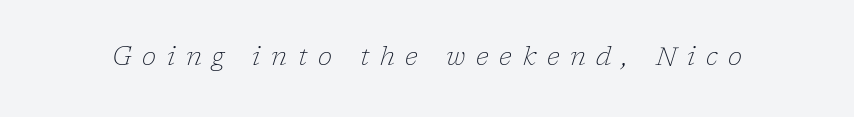
The image shows 26 px text type, italic (leaning right); set unusually wide letter spacing (+0.41 em), not underlined.
